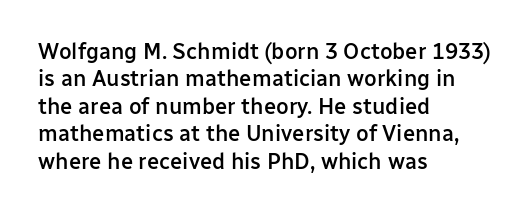
{"italic": "no", "bold": "semi", "underline": "no", "align": "left", "line_spacing": "normal", "line_spacing_ratio": 1.25, "letter_spacing": "normal", "letter_spacing_em": 0.0, "glyph_px": 22}
